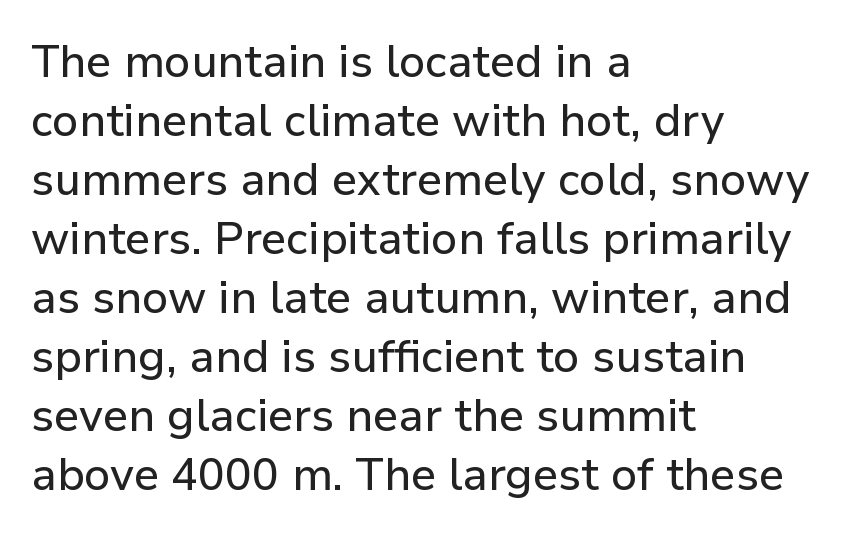
The lines sit at an ordinary, default distance from one another. Serif or sans? Sans — the stroke terminals are bare. Here the designer chose a conventional face with non-uniform glyph widths. Glyph-to-glyph distance matches everyday printed text.
